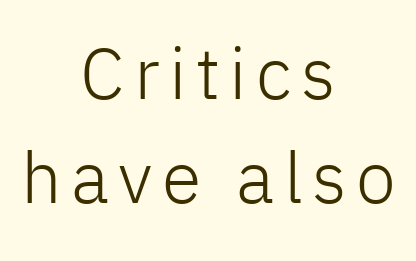
The image shows 72 px light sans-serif type, upright; set centered, normal line spacing (1.45x), not underlined; low stroke contrast and a medium x-height.
